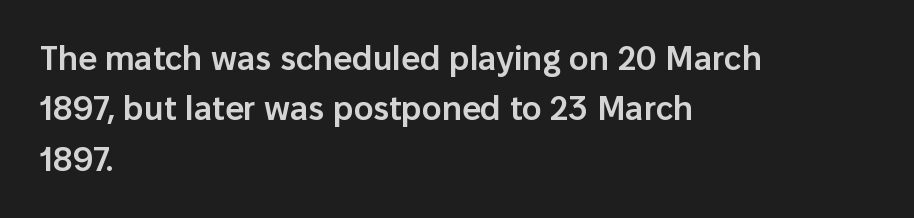
{"serif": "no", "italic": "no", "bold": "semi", "weight": "semibold", "width": "normal", "stroke_contrast": "low", "x_height": "medium", "monospaced": "no", "underline": "no", "align": "left", "line_spacing": "normal", "line_spacing_ratio": 1.53, "letter_spacing": "normal", "letter_spacing_em": 0.0, "glyph_px": 33}
